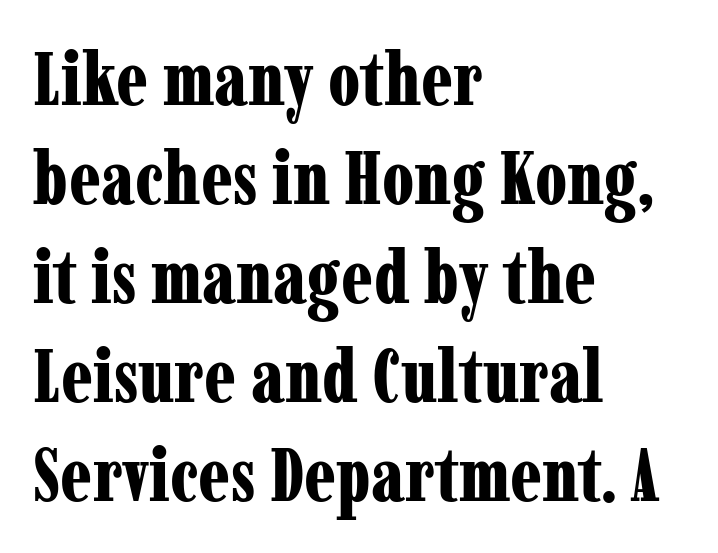
If you measured baseline to baseline, you'd find a middling distance. Typeset ragged right — the left edge is the straight one. The rendering uses natural spacing where letterforms have individual widths. The space directly below the letters is spotless. The text was rendered using a seriffed face with decorative stroke endings. In terms of posture, this sample is upright.
